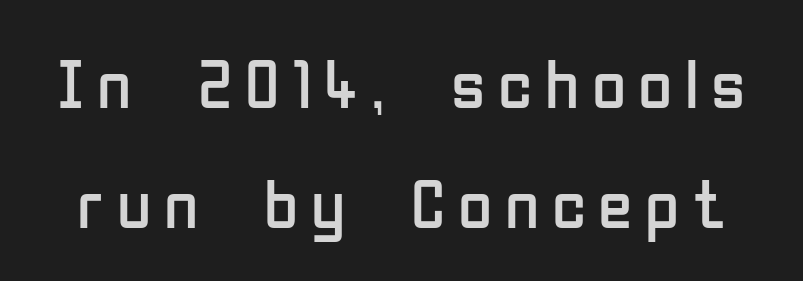
The rendering uses natural spacing where letterforms have individual widths. Designer's note — italics off, roman on. A quiet, ordinary-to-light weight characterises the typeface. Classification — sans serif. Underlining? Definitely not there.
